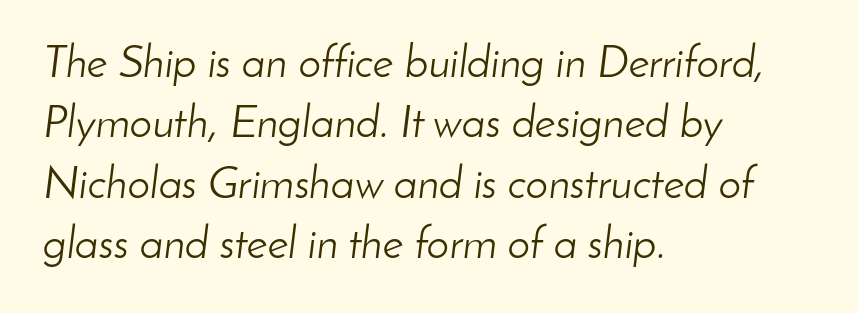
Q: Is the text bold? A: No.
Q: Is the text italic (slanted)? A: Yes, it leans right by about 8 degrees.
Q: Is the text underlined? A: No.
Q: How is the paragraph aligned? A: Left-aligned.
Q: Is the spacing between letters normal or unusually wide? A: Normal.
Q: Is the spacing between lines tight, normal or loose? A: Normal.
Q: Width (condensed, normal, or wide)? A: Normal.
Q: Stroke contrast? A: Low.
Q: x-height? A: Small.
Q: Monospaced? A: No.
